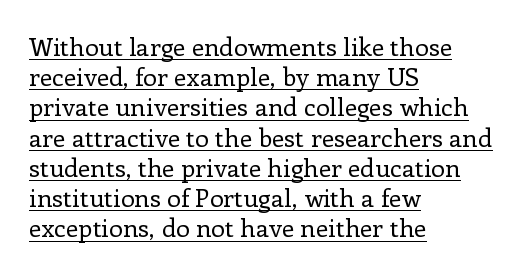
{"italic": "no", "bold": "no", "underline": "yes", "align": "left", "line_spacing_ratio": 1.21, "letter_spacing": "normal", "letter_spacing_em": 0.0, "glyph_px": 25}
